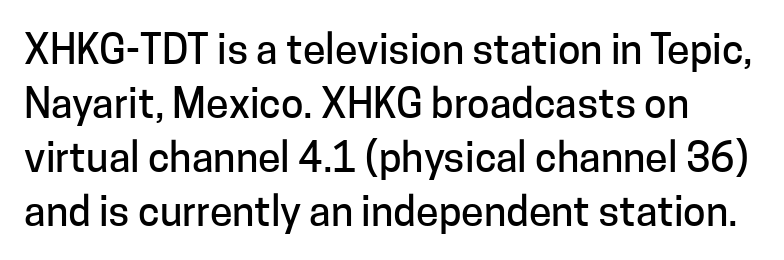
{"serif": "no", "italic": "no", "width": "normal", "stroke_contrast": "low", "x_height": "medium", "monospaced": "no", "underline": "no", "line_spacing": "normal", "line_spacing_ratio": 1.32, "letter_spacing": "normal", "letter_spacing_em": 0.0, "glyph_px": 41}
